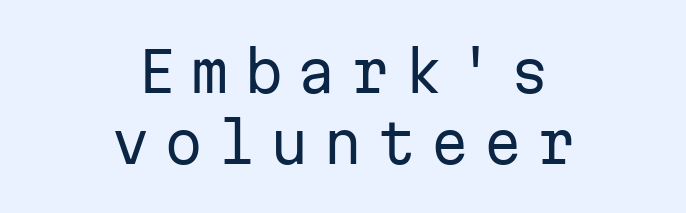
{"serif": "no", "italic": "no", "bold": "no", "weight": "regular", "width": "normal", "stroke_contrast": "low", "x_height": "medium", "monospaced": "yes", "underline": "no", "align": "center", "line_spacing": "normal", "line_spacing_ratio": 1.26, "letter_spacing": "wide", "letter_spacing_em": 0.25, "glyph_px": 56}
